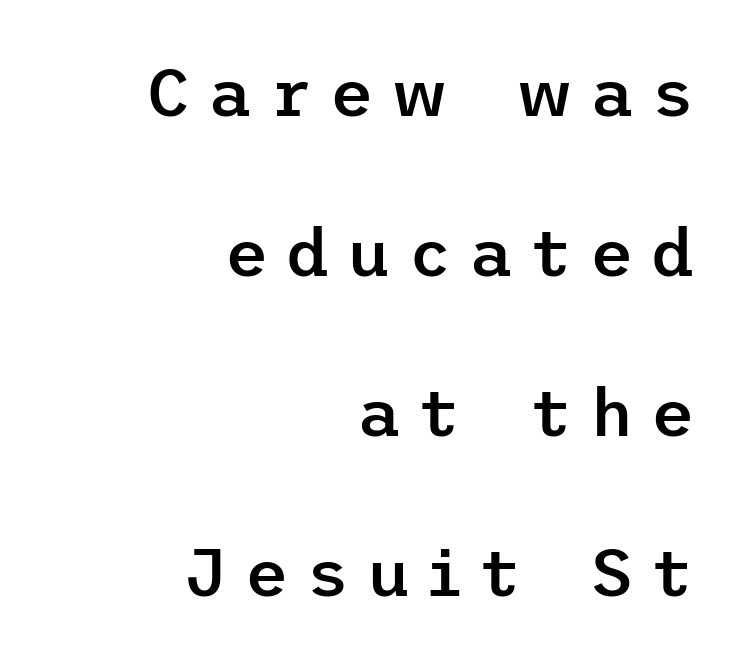
Q: Is the text bold? A: Semi-bold.
Q: Is the text italic (slanted)? A: No, it is upright.
Q: Is the typeface a serif or a sans-serif typeface? A: Sans-serif.
Q: Is the text underlined? A: No.
Q: How is the paragraph aligned? A: Right-aligned.
Q: Is the spacing between letters normal or unusually wide? A: Unusually wide.
Q: Is the spacing between lines tight, normal or loose? A: Loose.
Q: Width (condensed, normal, or wide)? A: Normal.
Q: Stroke contrast? A: Low.
Q: x-height? A: Medium.
